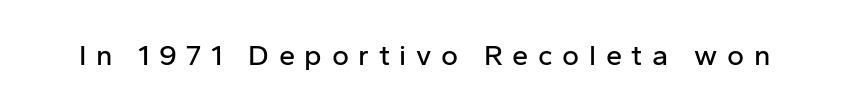
Q: Is the text italic (slanted)? A: No, it is upright.
Q: Is the typeface a serif or a sans-serif typeface? A: Sans-serif.
Q: Is the text underlined? A: No.
Q: Is the spacing between letters normal or unusually wide? A: Unusually wide.
Q: Width (condensed, normal, or wide)? A: Normal.
Q: Stroke contrast? A: Low.
Q: x-height? A: Medium.
Q: Monospaced? A: No.
